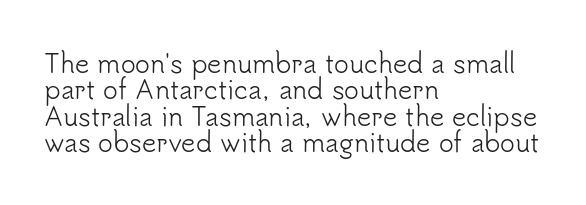
{"italic": "no", "bold": "no", "underline": "no", "align": "left", "line_spacing": "tight", "line_spacing_ratio": 1.06, "letter_spacing": "normal", "letter_spacing_em": 0.0, "glyph_px": 25}
